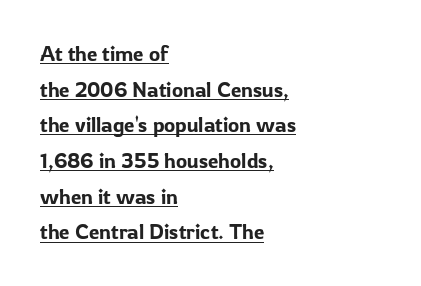
The image shows 21 px text type, upright; set left-aligned, normal line spacing (1.7x), normal letter spacing, underlined.
